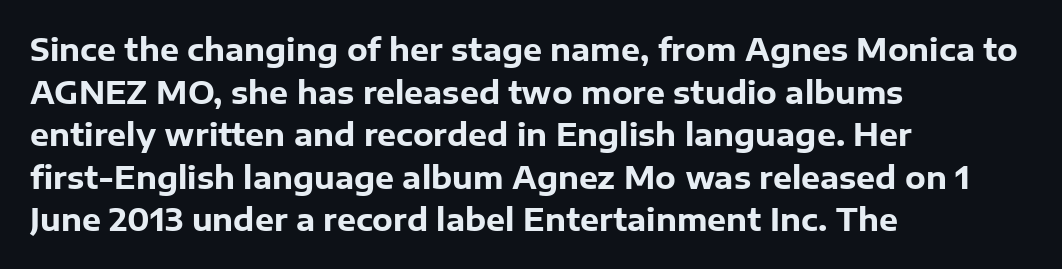
Does the leading feel generous? No, just average. The passage shown has conventional tracking throughout. Grotesque or geometric, the face here clearly has no serifs. Teacher's note: observe the even left margin — that is flush-left alignment. As a designer I'd log this as weight 700, bold. Underline: absent.
